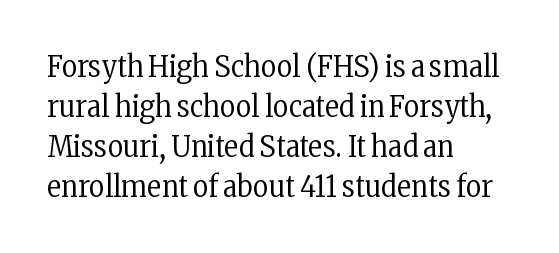
This is serif lettering, the kind often seen in printed books. Check under the words: just untouched page. Spacing verdict: proportional, widths tailored to each character. Leading matches the norm, producing a regular column. Tracking value appears to be zero — textbook default spacing.
